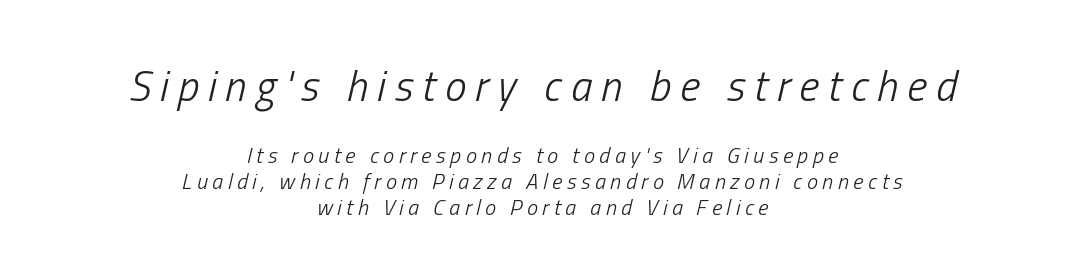
The rag falls on both sides of this text block equally. In this sample the first text group is rendered at the bigger scale. The characters are drawn with everyday or finer stroke widths. Does extra space separate the letters? Yes, quite a lot of it.
